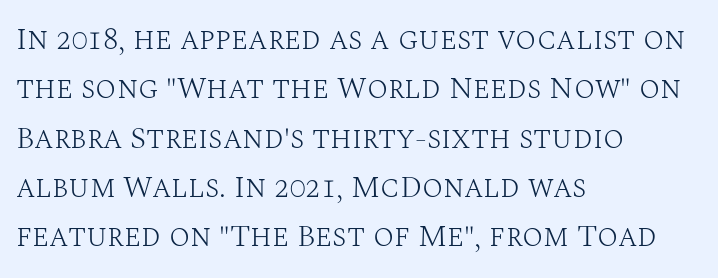
{"serif": "yes", "italic": "no", "bold": "no", "weight": "light", "width": "normal", "stroke_contrast": "medium", "x_height": "large", "monospaced": "no", "underline": "no", "align": "left", "line_spacing": "normal", "line_spacing_ratio": 1.59, "letter_spacing": "normal", "letter_spacing_em": 0.0, "glyph_px": 31}
